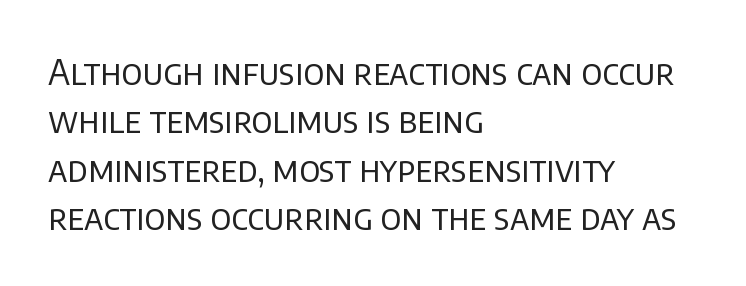
The image shows 35 px regular-weight sans-serif type, upright; set left-aligned, normal line spacing (1.38x), normal letter spacing, not underlined; low stroke contrast and a large x-height.
